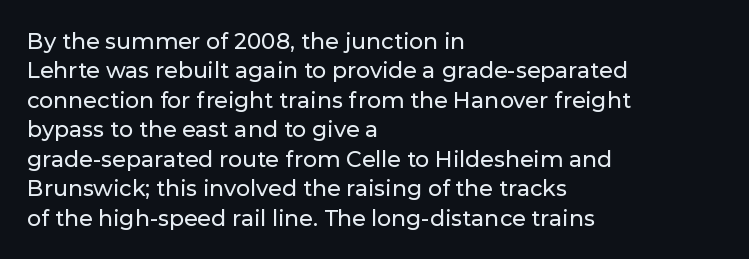
The image shows 22 px text type, upright; set left-aligned, normal line spacing (1.34x), normal letter spacing, not underlined.
